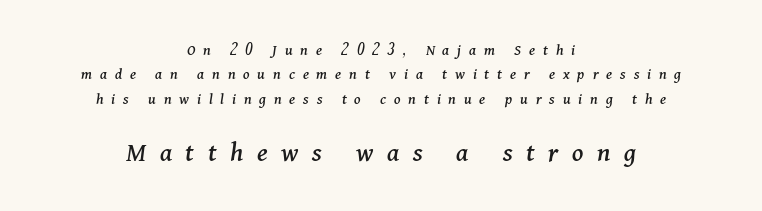
{"serif": "yes", "italic": "yes", "lean": "right", "slant_degrees": 11, "width": "normal", "stroke_contrast": "medium", "x_height": "medium", "monospaced": "no", "underline": "no", "align": "center", "line_spacing": "normal", "line_spacing_ratio": 1.53, "letter_spacing": "wide", "letter_spacing_em": 0.49, "larger_block": "second", "size_ratio": 1.75, "glyph_px": 28}
